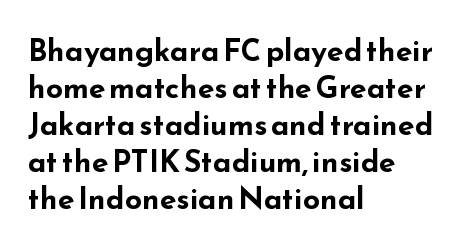
{"serif": "no", "italic": "no", "bold": "yes", "weight": "bold", "width": "wide", "stroke_contrast": "low", "x_height": "small", "monospaced": "no", "underline": "no", "align": "left", "line_spacing_ratio": 1.23, "letter_spacing": "normal", "letter_spacing_em": 0.0, "glyph_px": 30}
